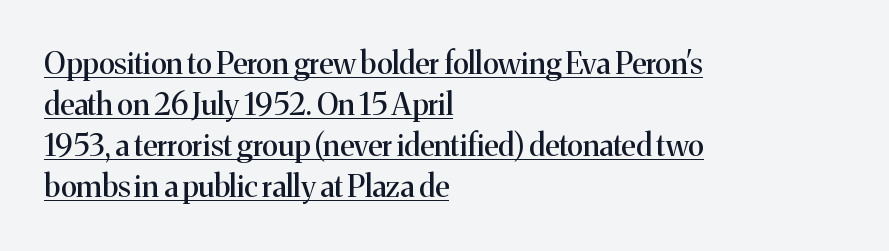
{"serif": "yes", "italic": "no", "width": "normal", "stroke_contrast": "medium", "x_height": "medium", "monospaced": "no", "underline": "yes", "align": "left", "line_spacing": "normal", "line_spacing_ratio": 1.37, "letter_spacing": "normal", "letter_spacing_em": 0.0, "glyph_px": 30}
